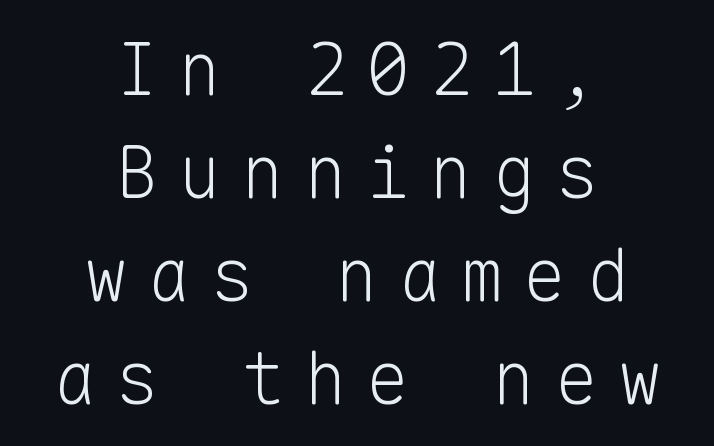
Q: Is the text bold? A: No.
Q: Is the text italic (slanted)? A: No, it is upright.
Q: Is the typeface a serif or a sans-serif typeface? A: Sans-serif.
Q: Is the text underlined? A: No.
Q: How is the paragraph aligned? A: Centered.
Q: Is the spacing between letters normal or unusually wide? A: Unusually wide.
Q: Is the spacing between lines tight, normal or loose? A: Normal.
Q: Width (condensed, normal, or wide)? A: Normal.
Q: Stroke contrast? A: Low.
Q: x-height? A: Medium.
Q: Monospaced? A: Yes.
